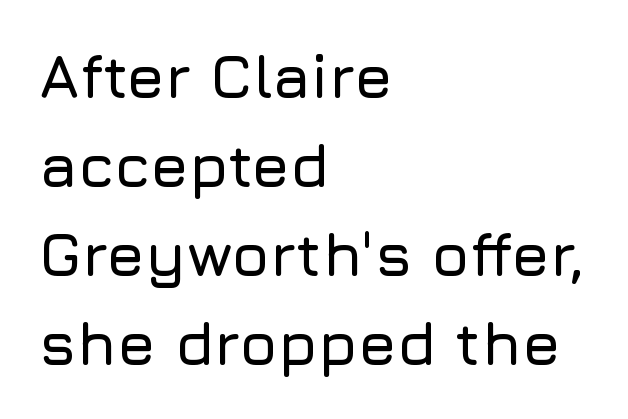
The image shows 61 px sans-serif type, upright; set left-aligned, normal line spacing (1.46x), normal letter spacing, not underlined; low stroke contrast and a medium x-height.
